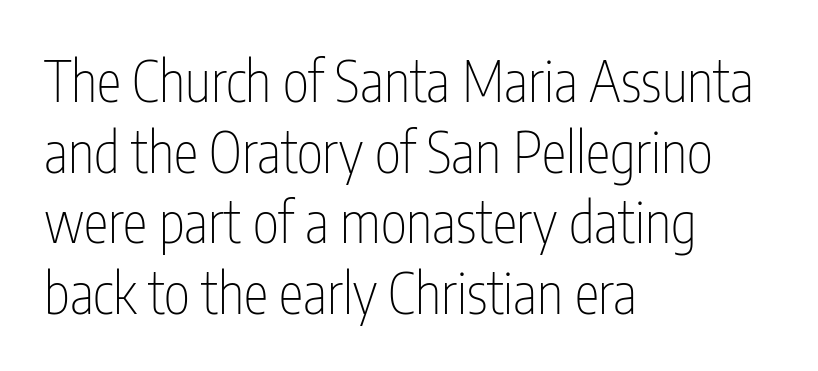
{"serif": "no", "italic": "no", "bold": "no", "weight": "thin", "width": "condensed", "stroke_contrast": "low", "x_height": "medium", "monospaced": "no", "underline": "no", "align": "left", "line_spacing": "normal", "line_spacing_ratio": 1.26, "letter_spacing": "normal", "letter_spacing_em": 0.0, "glyph_px": 56}
